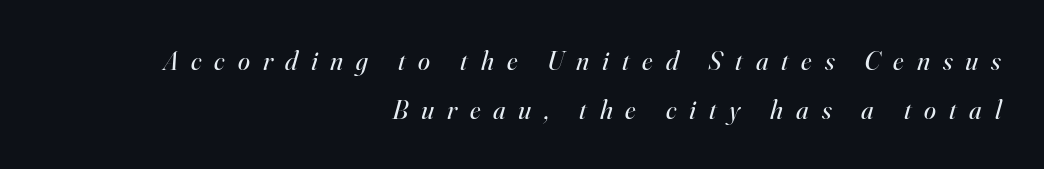
Q: Is the text bold? A: No.
Q: Is the text italic (slanted)? A: Yes, it leans right by about 16 degrees.
Q: Is the text underlined? A: No.
Q: How is the paragraph aligned? A: Right-aligned.
Q: Is the spacing between letters normal or unusually wide? A: Unusually wide.
